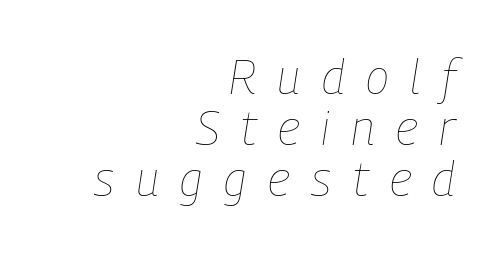
Q: Is the text bold? A: No.
Q: Is the text italic (slanted)? A: Yes, it leans right by about 9 degrees.
Q: Is the text underlined? A: No.
Q: How is the paragraph aligned? A: Right-aligned.
Q: Is the spacing between letters normal or unusually wide? A: Unusually wide.
Q: Is the spacing between lines tight, normal or loose? A: Tight.
Q: Width (condensed, normal, or wide)? A: Condensed.
Q: Stroke contrast? A: Low.
Q: x-height? A: Medium.
Q: Monospaced? A: No.
